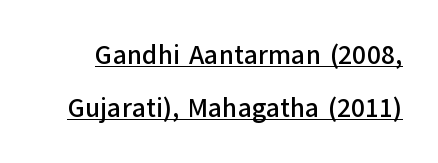
The image shows 27 px text type, upright; set loose line spacing (1.96x), normal letter spacing, underlined.
